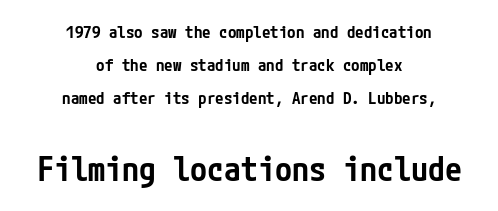
The image shows 34 px semibold, condensed sans-serif type, upright; set centered, loose line spacing (1.94x), normal letter spacing, not underlined; the second (bottom) block is 2.0x larger; low stroke contrast and a medium x-height.
